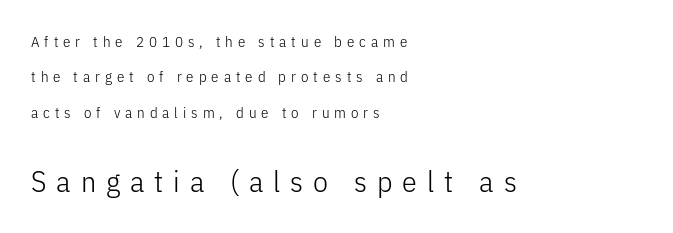
Q: Is the text bold? A: No.
Q: Is the text italic (slanted)? A: No, it is upright.
Q: Is the typeface a serif or a sans-serif typeface? A: Sans-serif.
Q: Is the text underlined? A: No.
Q: How is the paragraph aligned? A: Left-aligned.
Q: Is the spacing between letters normal or unusually wide? A: Unusually wide.
Q: Is the spacing between lines tight, normal or loose? A: Loose.
Q: Which block of text is set in a larger size, the first (top) or the second (bottom)? A: The second (bottom) one.
Q: Width (condensed, normal, or wide)? A: Condensed.
Q: Stroke contrast? A: Low.
Q: x-height? A: Medium.
Q: Monospaced? A: No.
